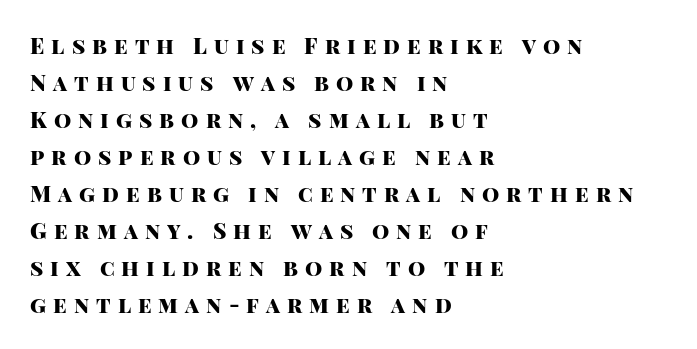
Every row of glyphs begins at an identical x-position on the left. The letters stand straight up with perfectly vertical stems. I'd describe the lettering as bold — thick and assertive. Words float on clear page, feet unadorned.
